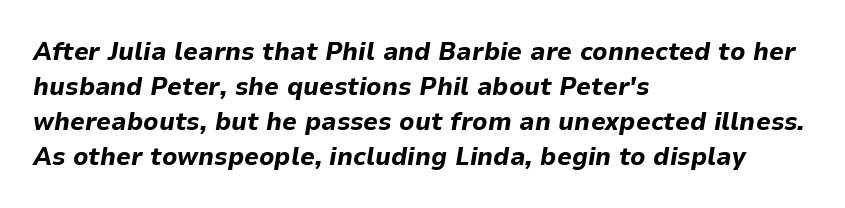
The image shows 26 px bold type, italic (leaning right); set left-aligned, normal line spacing (1.34x), normal letter spacing, not underlined.
